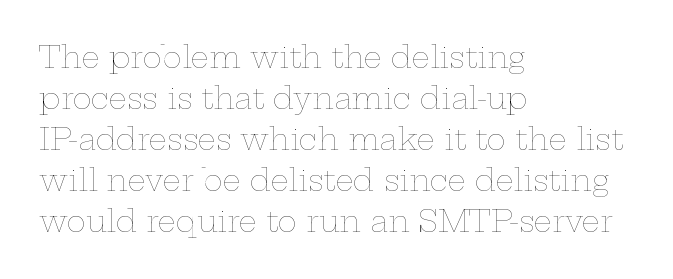
A roman cut, with each character standing at attention. Caption: face not bold, strokes unweighted. Successive baselines arrive at the customary interval. Is this a fixed-width face? No — the glyphs have proportional, varying widths.
